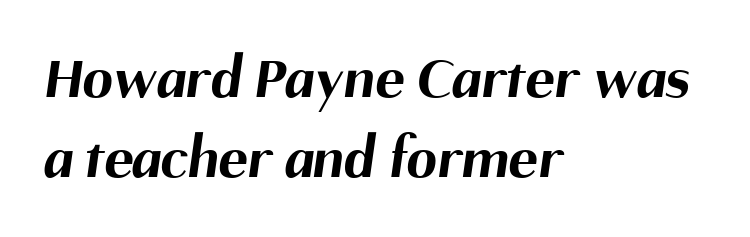
{"serif": "no", "bold": "yes", "weight": "bold", "width": "normal", "stroke_contrast": "medium", "x_height": "medium", "monospaced": "no", "underline": "no", "align": "left", "line_spacing": "normal", "line_spacing_ratio": 1.31, "letter_spacing": "normal", "letter_spacing_em": 0.0, "glyph_px": 61}
